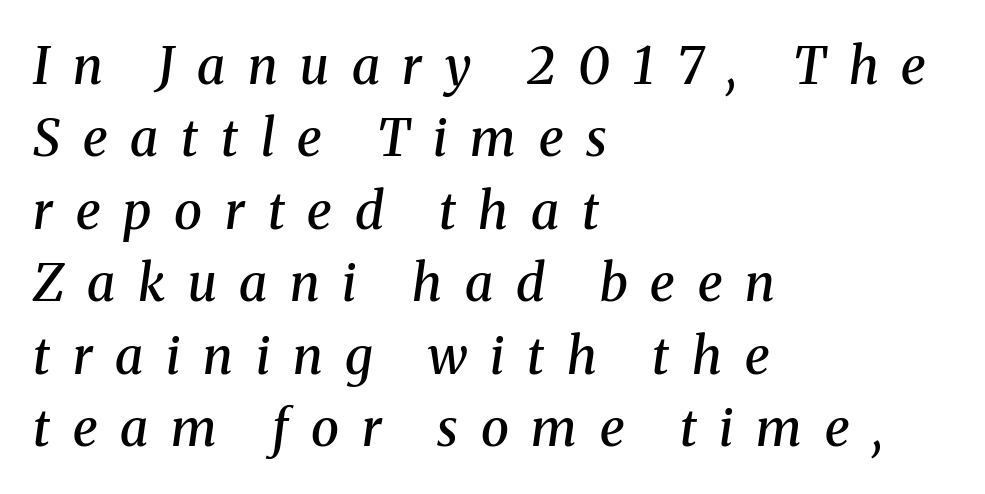
{"serif": "yes", "italic": "yes", "lean": "right", "slant_degrees": 8, "bold": "semi", "weight": "semibold", "width": "normal", "stroke_contrast": "medium", "x_height": "medium", "monospaced": "no", "underline": "no", "align": "left", "line_spacing": "normal", "line_spacing_ratio": 1.42, "letter_spacing": "wide", "letter_spacing_em": 0.45, "glyph_px": 51}
